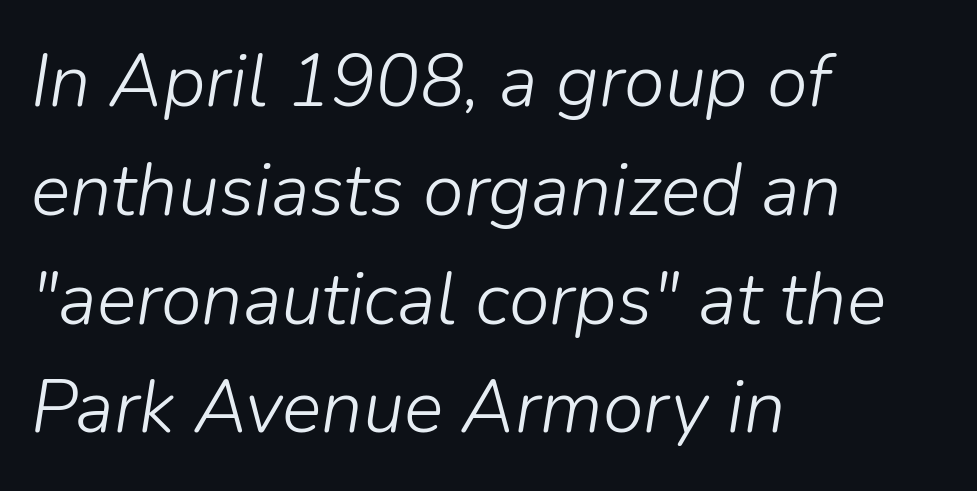
Compared with typical body copy, the letter spacing here is the same. Compared with a centered layout, this one pins lines to the left instead. The font sits on the lighter half of the weight spectrum, regular included. Notice how descenders clear the ascenders below comfortably — that's standard leading. Do the characters align in a grid? No, the font is proportional. Descender tails drop into unmarked territory.
